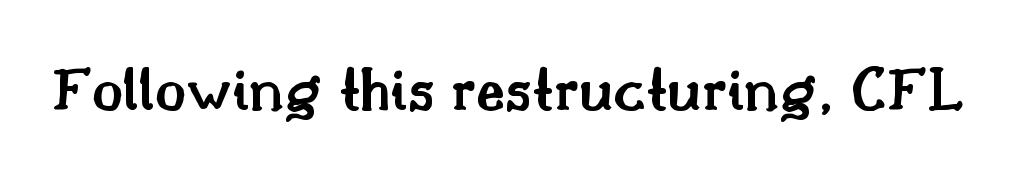
The image shows 64 px semibold serif type, upright; set normal letter spacing, not underlined; medium stroke contrast and a small x-height.
